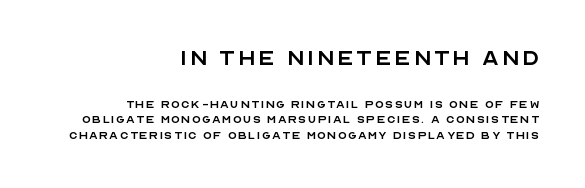
Q: Is the text bold? A: No.
Q: Is the text italic (slanted)? A: No, it is upright.
Q: Is the text underlined? A: No.
Q: How is the paragraph aligned? A: Right-aligned.
Q: Is the spacing between lines tight, normal or loose? A: Tight.
Q: Which block of text is set in a larger size, the first (top) or the second (bottom)? A: The first (top) one.
